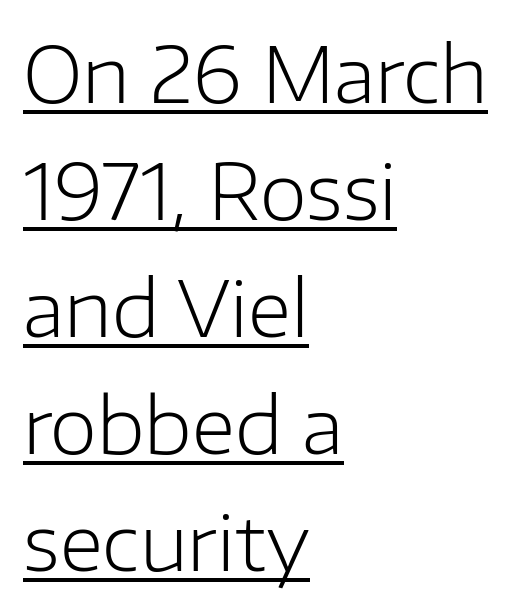
{"serif": "no", "italic": "no", "bold": "no", "weight": "light", "width": "normal", "stroke_contrast": "low", "x_height": "medium", "monospaced": "no", "underline": "yes", "align": "left", "line_spacing": "normal", "line_spacing_ratio": 1.52, "letter_spacing": "normal", "letter_spacing_em": 0.0, "glyph_px": 77}
